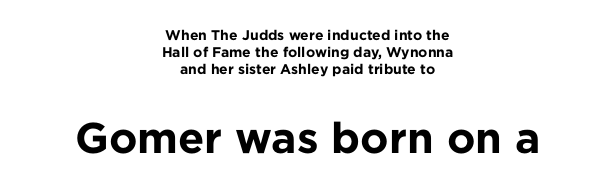
{"serif": "no", "italic": "no", "bold": "yes", "weight": "bold", "width": "normal", "stroke_contrast": "low", "x_height": "medium", "monospaced": "no", "underline": "no", "align": "center", "line_spacing_ratio": 1.23, "letter_spacing": "normal", "letter_spacing_em": 0.0, "larger_block": "second", "size_ratio": 3.07, "glyph_px": 43}
